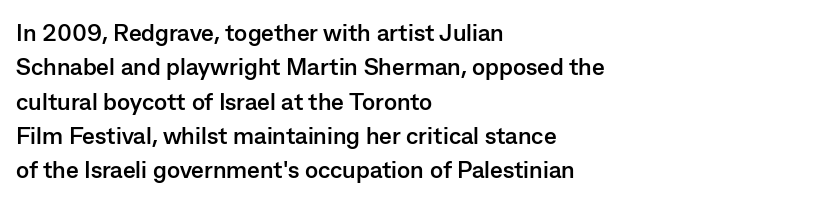
The image shows 24 px bold type, upright; set left-aligned, normal line spacing (1.43x), normal letter spacing, not underlined.
